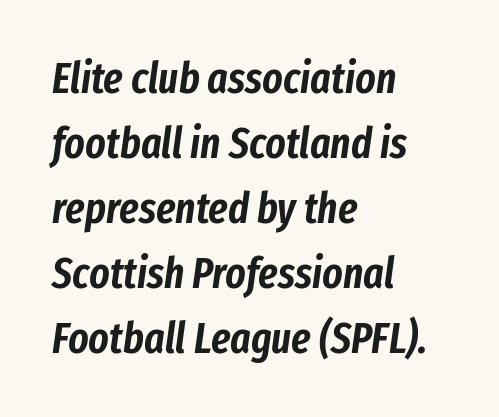
The image shows 43 px condensed type, italic (leaning right); set left-aligned, normal line spacing (1.51x), normal letter spacing, not underlined; low stroke contrast and a medium x-height.
